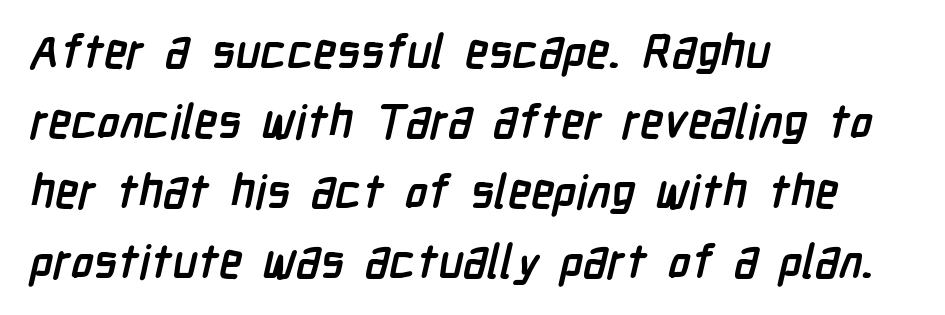
Q: Is the text bold? A: Yes.
Q: Is the typeface a serif or a sans-serif typeface? A: Sans-serif.
Q: Is the text underlined? A: No.
Q: How is the paragraph aligned? A: Left-aligned.
Q: Is the spacing between letters normal or unusually wide? A: Normal.
Q: Is the spacing between lines tight, normal or loose? A: Normal.
Q: Width (condensed, normal, or wide)? A: Condensed.
Q: Stroke contrast? A: Low.
Q: x-height? A: Medium.
Q: Monospaced? A: No.
